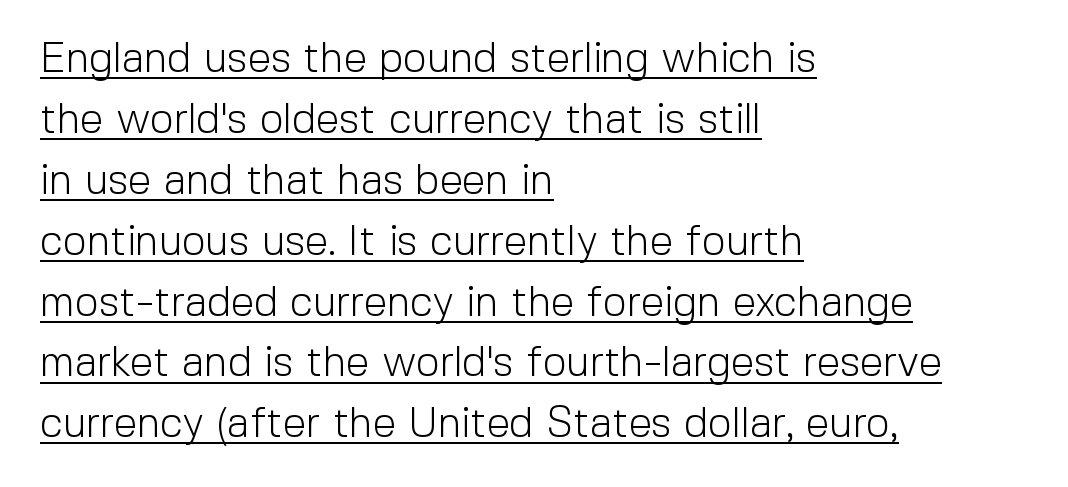
You can tell from the bare stems that sans-serif type was used. Proportional: the letters do not fall into vertical columns. A quiet, ordinary-to-light weight characterises the typeface. Honestly, the letter spacing is just normal — you wouldn't notice it. Emphasis is given by a line drawn under the lettering.
